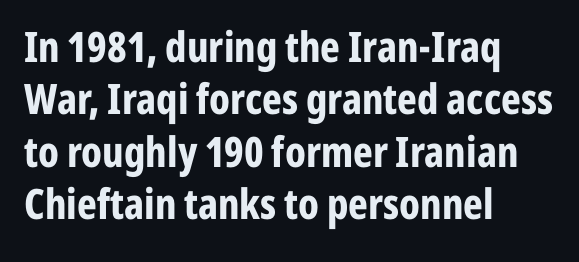
The image shows 42 px bold, condensed sans-serif type, upright; set left-aligned, normal line spacing (1.25x), normal letter spacing, not underlined; low stroke contrast and a medium x-height.
